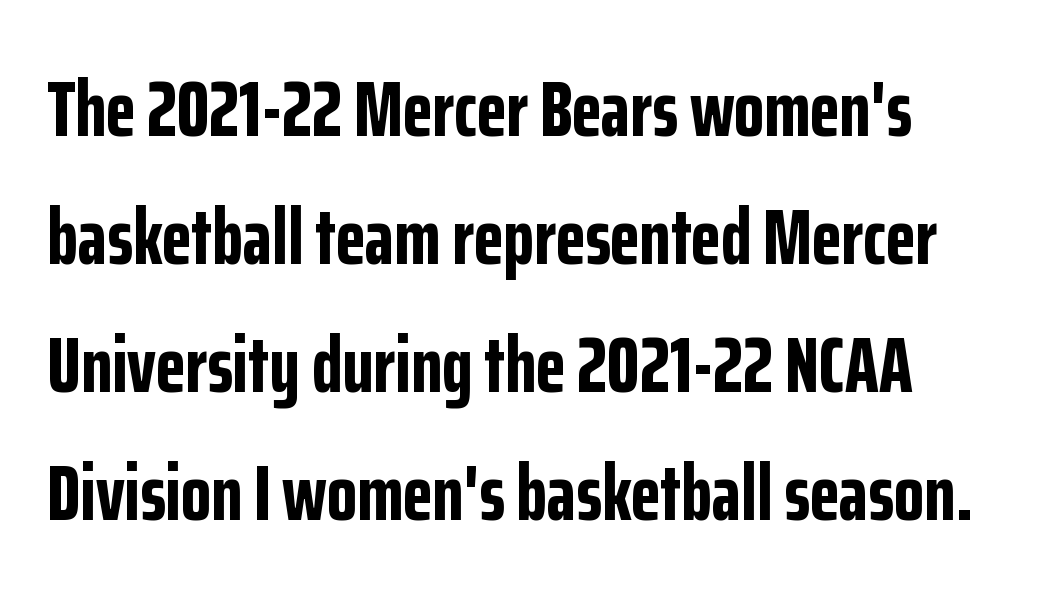
Has an underline been added? It has not. Varying glyph widths throughout — classic text-font behaviour. Does the copy run flush right? No — it runs flush left. Grotesque or geometric, the face here clearly has no serifs.
